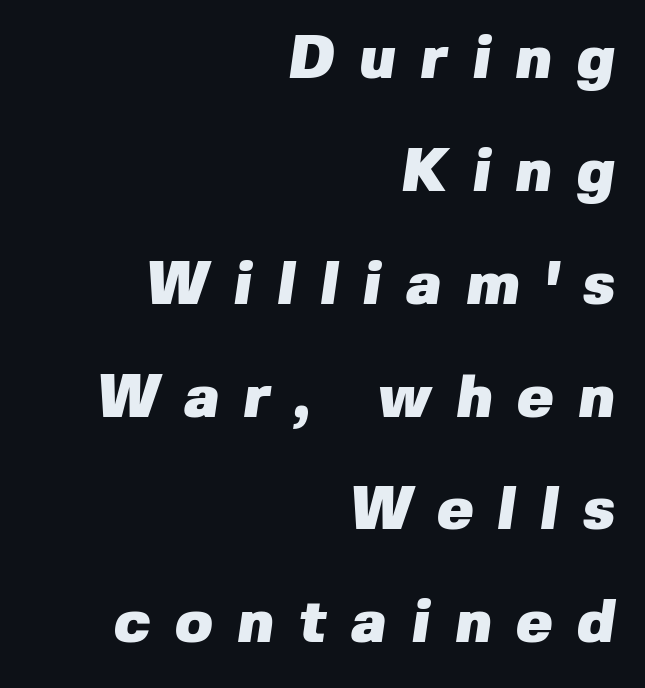
{"serif": "no", "bold": "yes", "weight": "heavy", "width": "normal", "stroke_contrast": "low", "x_height": "medium", "monospaced": "no", "underline": "no", "align": "right", "line_spacing_ratio": 1.85, "letter_spacing": "wide", "letter_spacing_em": 0.4, "glyph_px": 61}
